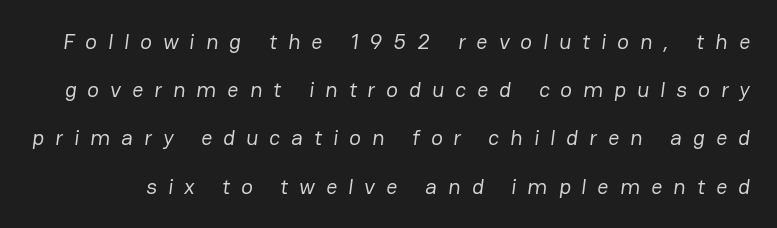
The vertical gap from one line to the next is large. Nobody drew a line under any word here. Words appear elongated and porous because spacing is wide. Stems here are at most as thick as an everyday book face.
